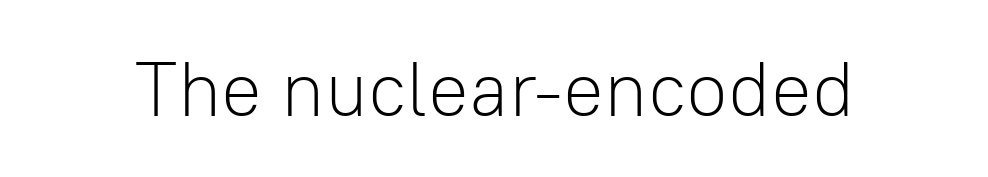
Q: Is the text bold? A: No.
Q: Is the text italic (slanted)? A: No, it is upright.
Q: Is the typeface a serif or a sans-serif typeface? A: Sans-serif.
Q: Is the text underlined? A: No.
Q: Is the spacing between letters normal or unusually wide? A: Normal.
Q: Width (condensed, normal, or wide)? A: Normal.
Q: Stroke contrast? A: Low.
Q: x-height? A: Medium.
Q: Monospaced? A: No.
